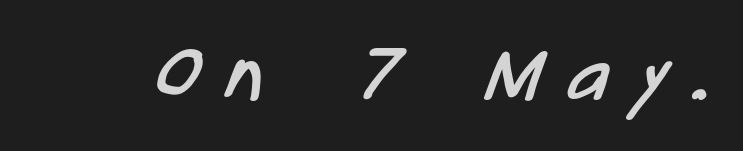
The image shows 76 px regular-weight, condensed sans-serif type; set unusually wide letter spacing (+0.37 em), not underlined; low stroke contrast and a medium x-height.
